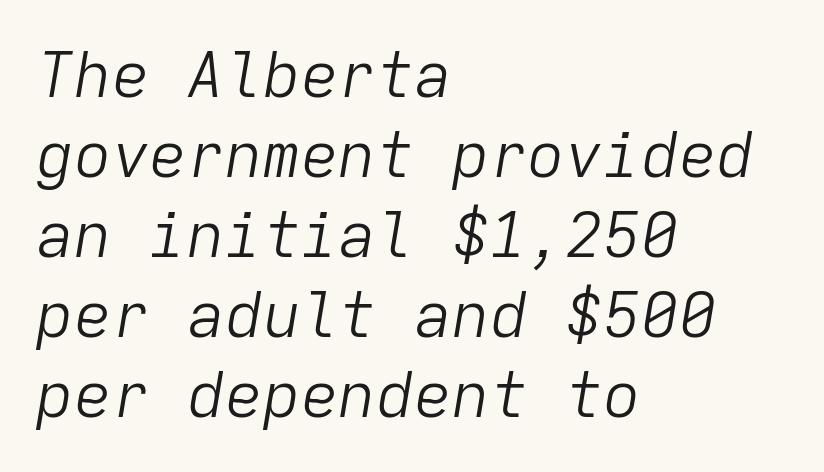
Stems here are at most as thick as an everyday book face. These lines are set flush left with a ragged right edge. Anything drawn beneath the words? Only blank space. Here the designer chose a console-style face with uniform glyph widths.
